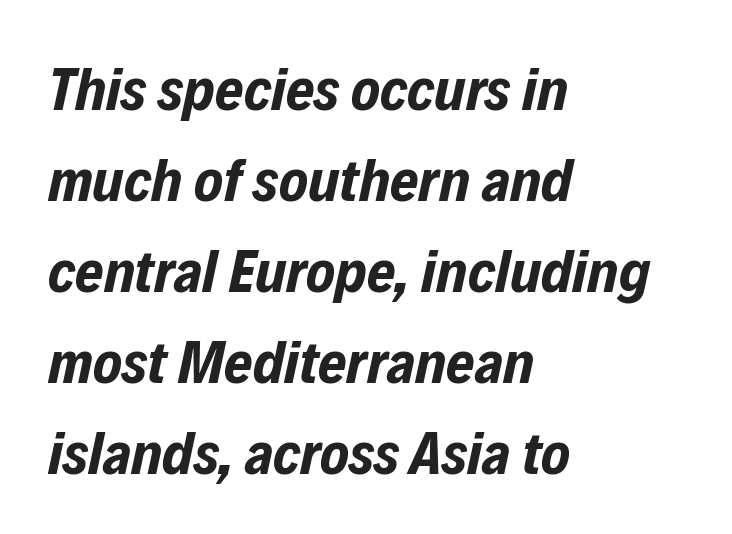
Q: Is the text bold? A: Yes.
Q: Is the text italic (slanted)? A: Yes, it leans right by about 12 degrees.
Q: Is the text underlined? A: No.
Q: How is the paragraph aligned? A: Left-aligned.
Q: Is the spacing between letters normal or unusually wide? A: Normal.
Q: Is the spacing between lines tight, normal or loose? A: Normal.
Q: Width (condensed, normal, or wide)? A: Condensed.
Q: Stroke contrast? A: Low.
Q: x-height? A: Medium.
Q: Monospaced? A: No.
